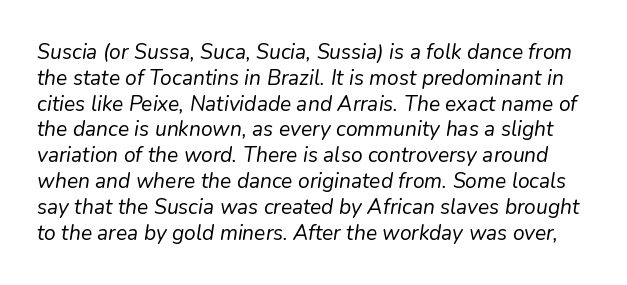
{"italic": "yes", "lean": "right", "slant_degrees": 9, "bold": "no", "underline": "no", "line_spacing_ratio": 1.23, "letter_spacing": "normal", "letter_spacing_em": 0.0, "glyph_px": 21}
